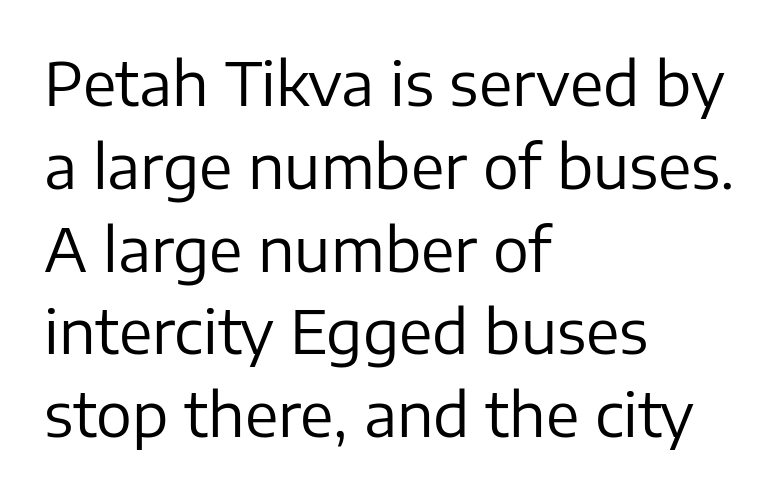
{"serif": "no", "italic": "no", "bold": "no", "weight": "regular", "width": "normal", "stroke_contrast": "low", "x_height": "medium", "monospaced": "no", "underline": "no", "align": "left", "line_spacing": "normal", "line_spacing_ratio": 1.38, "letter_spacing": "normal", "letter_spacing_em": 0.0, "glyph_px": 60}
